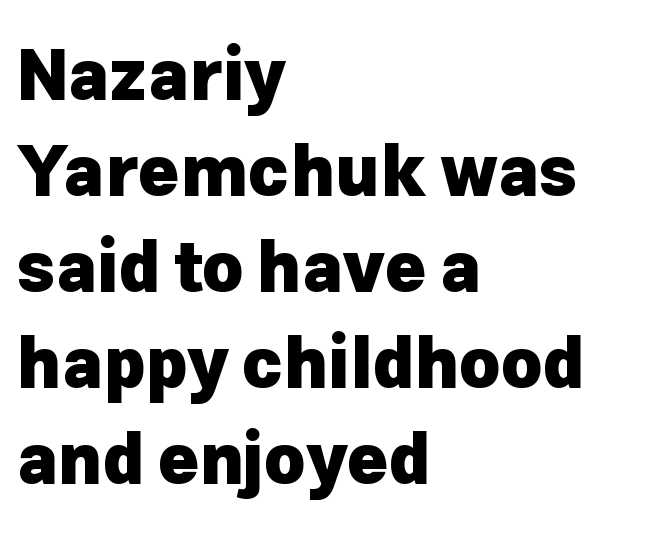
Q: Is the text bold? A: Yes.
Q: Is the text italic (slanted)? A: No, it is upright.
Q: Is the typeface a serif or a sans-serif typeface? A: Sans-serif.
Q: Is the text underlined? A: No.
Q: How is the paragraph aligned? A: Left-aligned.
Q: Is the spacing between letters normal or unusually wide? A: Normal.
Q: Is the spacing between lines tight, normal or loose? A: Normal.
Q: Width (condensed, normal, or wide)? A: Normal.
Q: Stroke contrast? A: Low.
Q: x-height? A: Medium.
Q: Monospaced? A: No.
